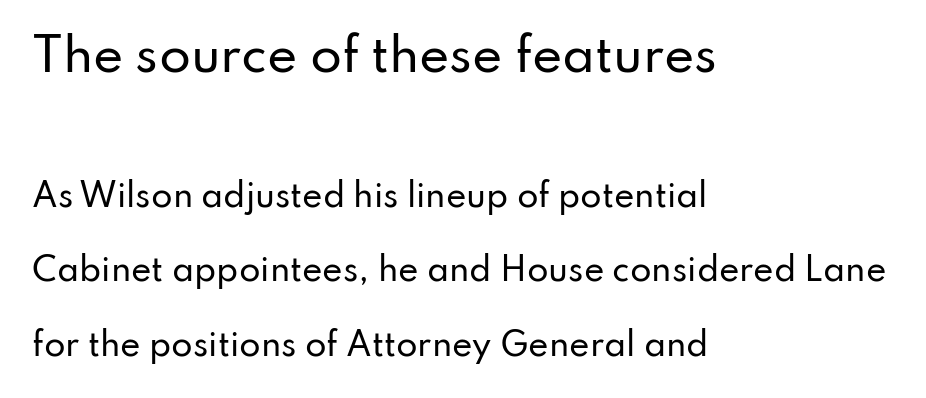
Q: Is the text italic (slanted)? A: No, it is upright.
Q: Is the typeface a serif or a sans-serif typeface? A: Sans-serif.
Q: Is the text underlined? A: No.
Q: How is the paragraph aligned? A: Left-aligned.
Q: Is the spacing between letters normal or unusually wide? A: Normal.
Q: Is the spacing between lines tight, normal or loose? A: Loose.
Q: Which block of text is set in a larger size, the first (top) or the second (bottom)? A: The first (top) one.
Q: Width (condensed, normal, or wide)? A: Normal.
Q: Stroke contrast? A: Low.
Q: x-height? A: Small.
Q: Monospaced? A: No.
